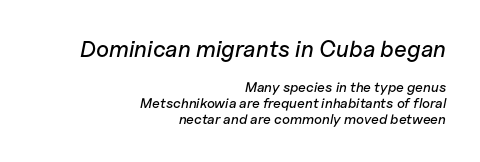
Reading down the column, the eye jumps only a short way to each next line. Compared with ordinary roman type, these characters are visibly tilted. The gaps between neighbouring characters are ordinary and unremarkable. The baseline area is clear. The setting favours the right margin, as signatures and pull-quotes sometimes do. The composition opens big and finishes small.
